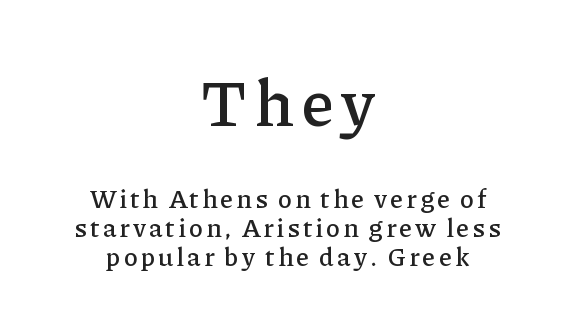
The image shows 66 px serif type, upright; set centered, tight line spacing (1.12x), not underlined; the first (top) block is 2.54x larger; low stroke contrast and a medium x-height.
